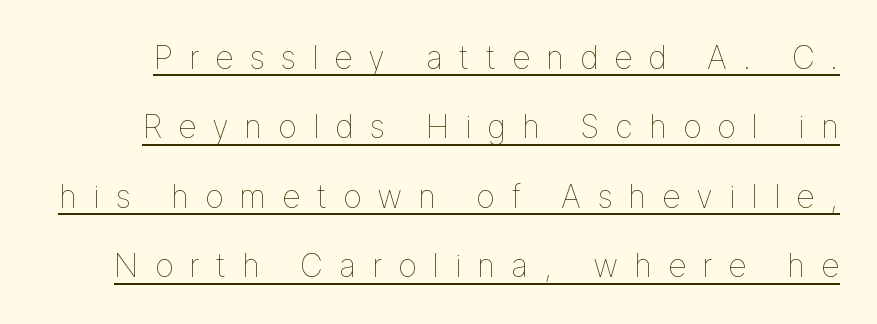
The image shows 32 px thin type, upright; set loose line spacing (2.17x), unusually wide letter spacing (+0.49 em), underlined; low stroke contrast and a medium x-height.
